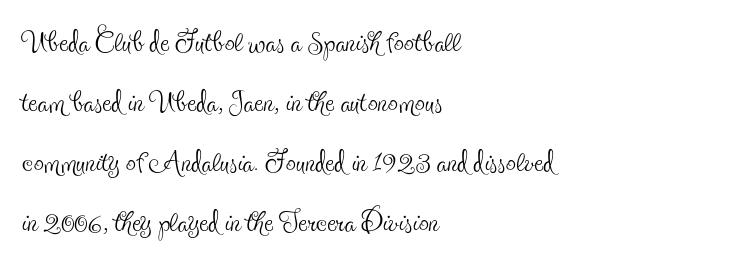
Here the designer chose a conventional face with non-uniform glyph widths. Rule under the text: the space is simply empty. Glyph-to-glyph distance matches everyday printed text. Reading down the column, the eye jumps a familiar distance to each next line. The weight tops out at a normal text grade.
